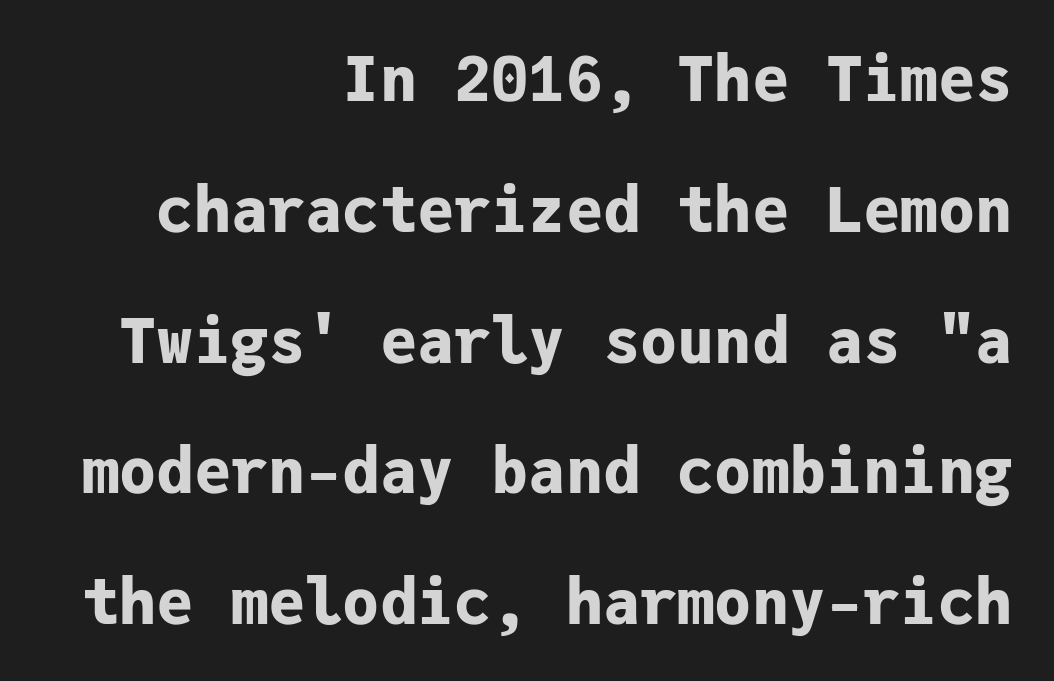
Q: Is the text bold? A: Yes.
Q: Is the text italic (slanted)? A: No, it is upright.
Q: Is the typeface a serif or a sans-serif typeface? A: Sans-serif.
Q: Is the text underlined? A: No.
Q: How is the paragraph aligned? A: Right-aligned.
Q: Is the spacing between letters normal or unusually wide? A: Normal.
Q: Is the spacing between lines tight, normal or loose? A: Loose.
Q: Width (condensed, normal, or wide)? A: Normal.
Q: Stroke contrast? A: Low.
Q: x-height? A: Medium.
Q: Monospaced? A: Yes.
